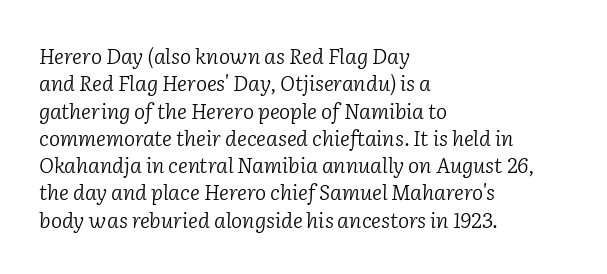
If you drew a ruler down the left edge, every line would touch it. A quiet, ordinary-to-light weight characterises the typeface. The words here are not underlined. Each new line begins a customary step beneath the previous one. Tall strokes in this sample are angled rather than plumb. Is the letter spacing exaggerated? No — it looks like the ordinary default.
